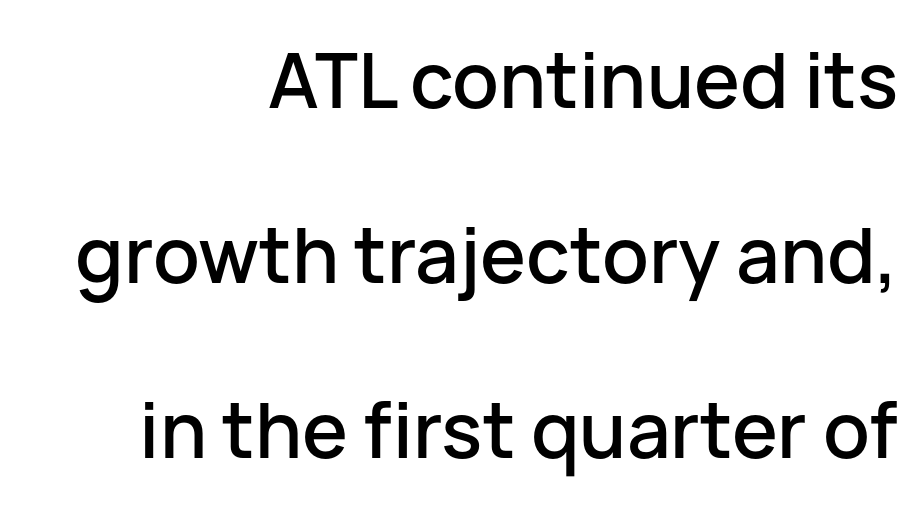
Q: Is the text italic (slanted)? A: No, it is upright.
Q: Is the typeface a serif or a sans-serif typeface? A: Sans-serif.
Q: Is the text underlined? A: No.
Q: How is the paragraph aligned? A: Right-aligned.
Q: Is the spacing between letters normal or unusually wide? A: Normal.
Q: Is the spacing between lines tight, normal or loose? A: Loose.
Q: Width (condensed, normal, or wide)? A: Normal.
Q: Stroke contrast? A: Low.
Q: x-height? A: Medium.
Q: Monospaced? A: No.
